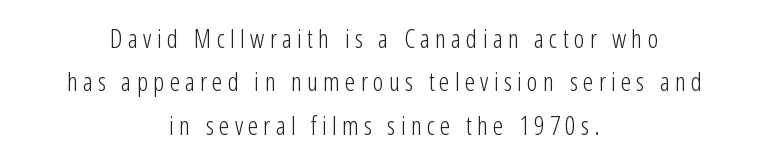
Caption: face not bold, strokes unweighted. This is roman type, the default non-slanted kind. This sample uses expanded letter spacing, leaving extra air between glyphs. Glance below the letters and you will spot only blank space.
